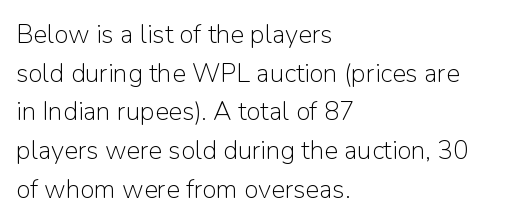
{"italic": "no", "bold": "no", "underline": "no", "align": "left", "line_spacing": "normal", "line_spacing_ratio": 1.49, "letter_spacing": "normal", "letter_spacing_em": 0.0, "glyph_px": 26}
